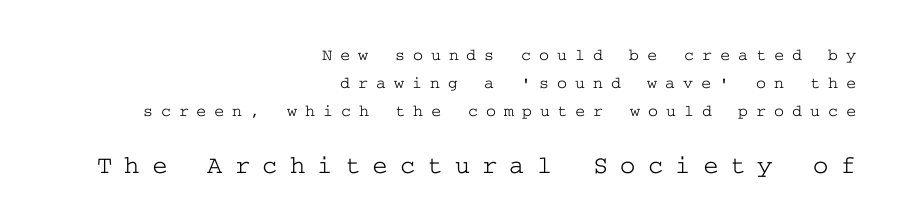
Whoever set this chose a conventional vertical rhythm. The text block is weighted toward the right margin, trailing off unevenly leftward. Has an underline been added? It has not. Letter spacing: wide.
